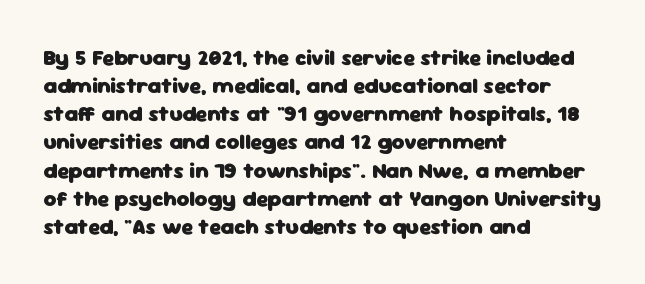
The passage is arranged the way most books set body copy — flush left. No word sits above an underline. Nobody touched the tracking dial on this one. Stroke thickness is high; the sample reads as a true bold.
